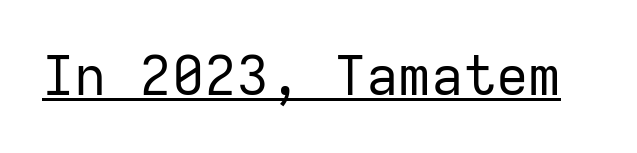
Q: Is the text bold? A: No.
Q: Is the text italic (slanted)? A: No, it is upright.
Q: Is the typeface a serif or a sans-serif typeface? A: Sans-serif.
Q: Is the text underlined? A: Yes.
Q: Is the spacing between letters normal or unusually wide? A: Normal.
Q: Width (condensed, normal, or wide)? A: Normal.
Q: Stroke contrast? A: Low.
Q: x-height? A: Medium.
Q: Monospaced? A: Yes.
